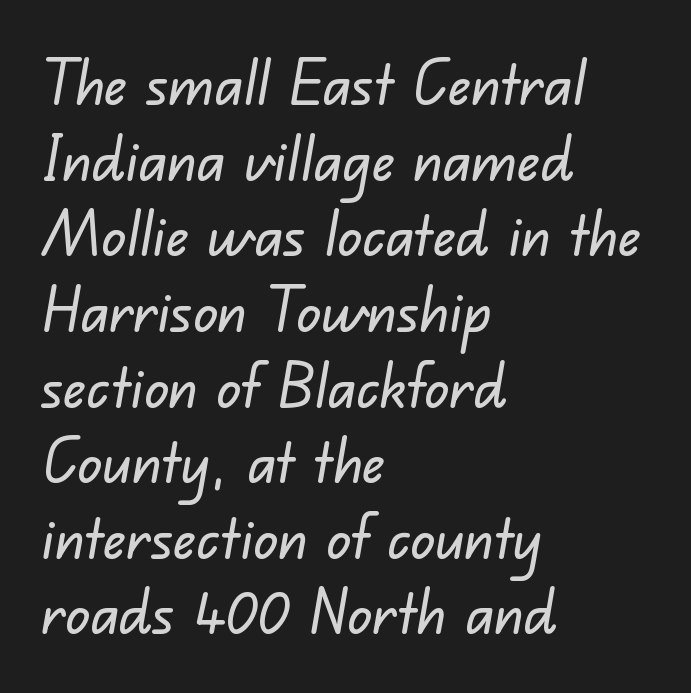
The image shows 61 px sans-serif type; set left-aligned, line spacing 1.24x, normal letter spacing, not underlined; low stroke contrast and a small x-height.
